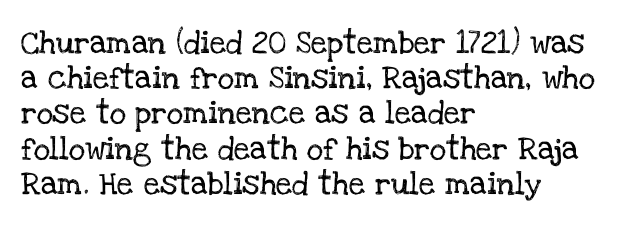
Q: Is the text italic (slanted)? A: No, it is upright.
Q: Is the text underlined? A: No.
Q: How is the paragraph aligned? A: Left-aligned.
Q: Is the spacing between letters normal or unusually wide? A: Normal.
Q: Is the spacing between lines tight, normal or loose? A: Normal.
